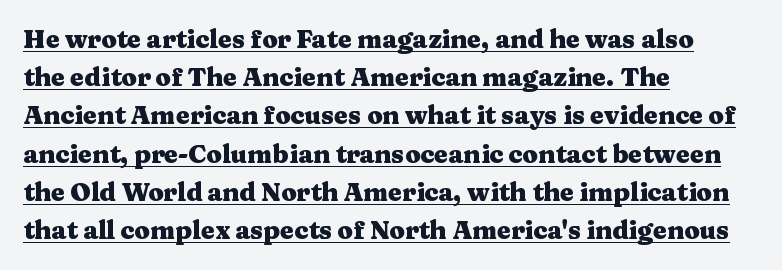
The image shows 25 px bold type, upright; set left-aligned, normal line spacing (1.53x), normal letter spacing, underlined.
